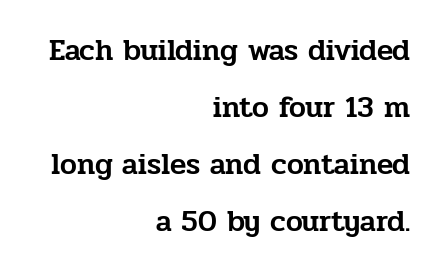
Interline gaps are noticeably wide in this sample. The letters sit at their default tracking, neither squeezed nor spread. The specimen reads as upright at a glance. Is this a fixed-width face? No — the glyphs have proportional, varying widths. In terms of letterform style, serifs are clearly present.
